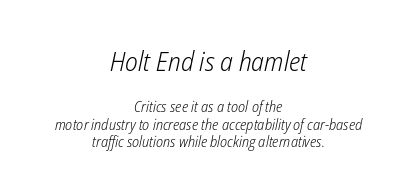
Weight: in the light-to-regular range. If you squint, the top block still reads clearly — it's the larger of the two. Characters follow at the spacing the type designer built in. Lines of text with bare space underneath. Yep, that's italic — everything's leaning.
